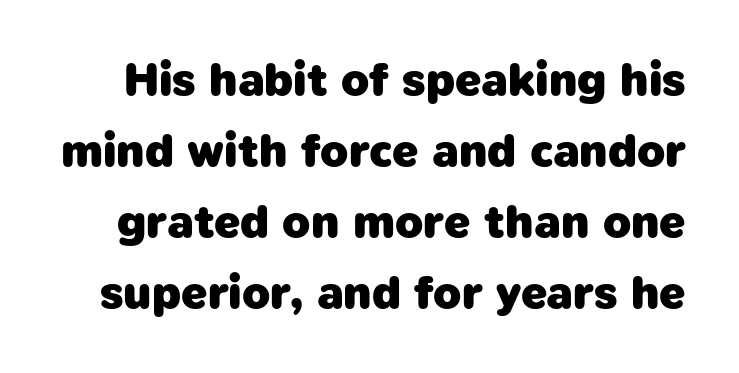
The type family on display is of the sans-serif kind. The glyphs are unaccompanied by any horizontal stroke below them. If you measured baseline to baseline, you'd find a middling distance. Spacing verdict: proportional, widths tailored to each character. The face used here has the dense, thick strokes of a bold.
